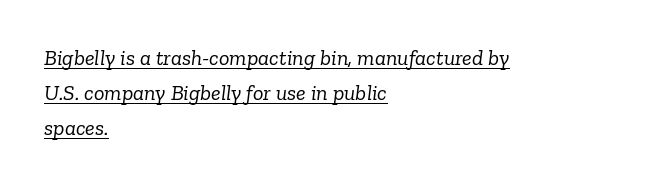
Inter-character spacing is left at the font's built-in metrics. In terms of leading, this rendering sits right in the middle. The cut favours lightness, reaching ordinary text weight at its darkest. The passage is arranged the way most books set body copy — flush left.
